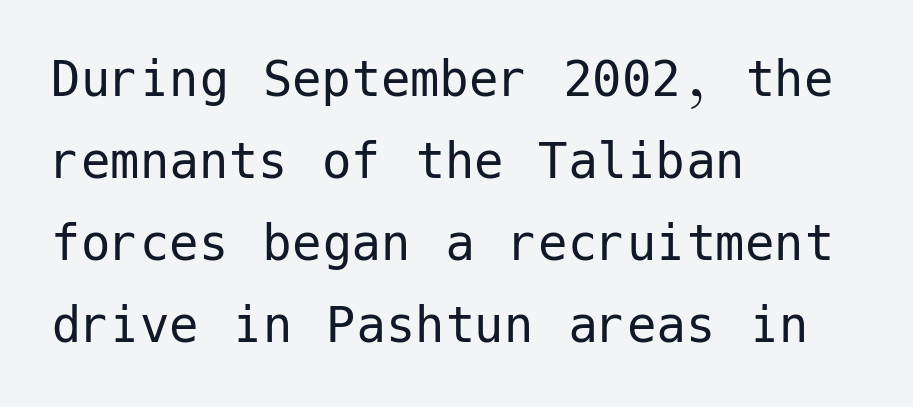
The image shows 59 px regular-weight sans-serif type, upright; set left-aligned, normal line spacing (1.39x), normal letter spacing, not underlined; low stroke contrast and a medium x-height.
